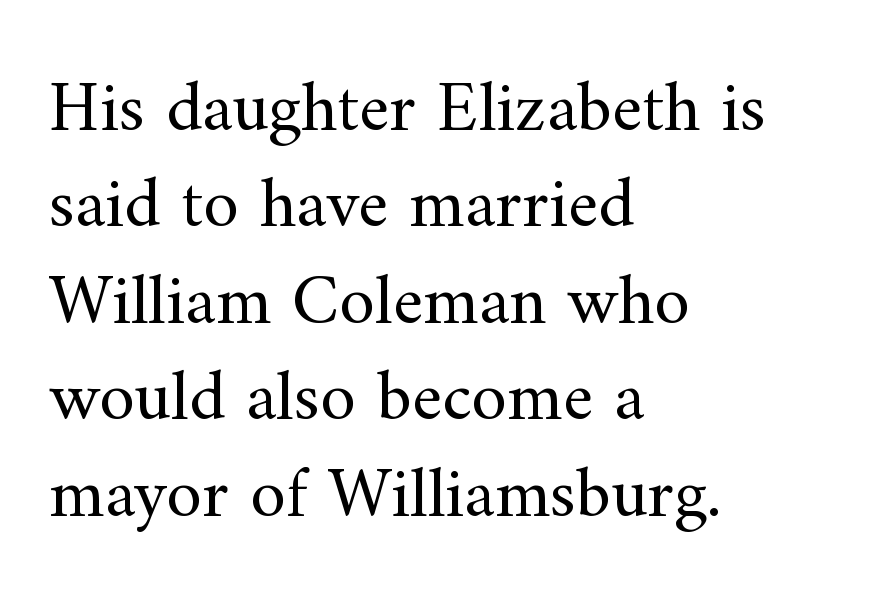
Proportional: the letters do not fall into vertical columns. Quick note: underline off. The typeface chosen for these lines features serifs. Caption: multi-line text, flush left, ragged right.
